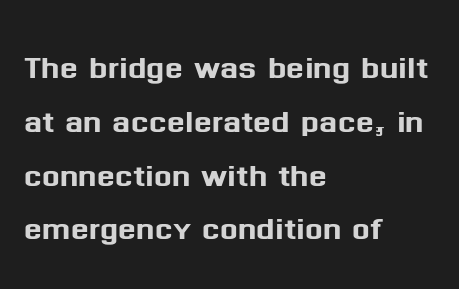
The image shows 42 px sans-serif type, upright; set left-aligned, normal line spacing (1.28x), normal letter spacing, not underlined; medium stroke contrast and a medium x-height.
